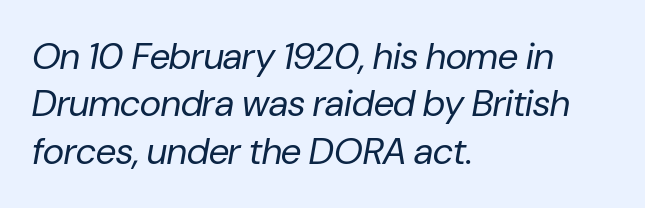
{"italic": "yes", "lean": "right", "slant_degrees": 10, "bold": "no", "weight": "regular", "width": "normal", "stroke_contrast": "low", "x_height": "medium", "monospaced": "no", "underline": "no", "align": "left", "line_spacing": "normal", "line_spacing_ratio": 1.28, "letter_spacing": "normal", "letter_spacing_em": 0.0, "glyph_px": 37}
